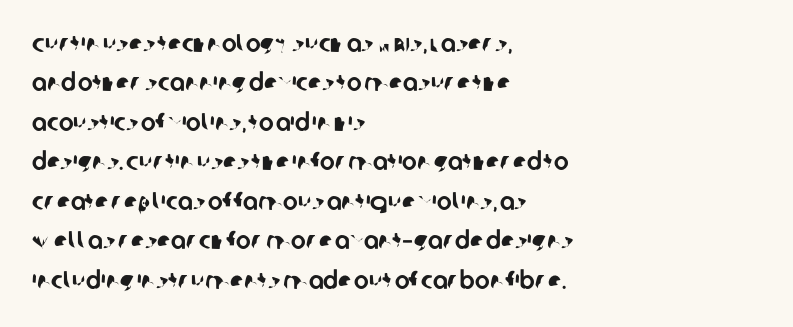
Check the space under the baseline: it is left empty. Line starts are locked; line ends wander. The lines sit at an ordinary, default distance from one another. Standard letterfit; no display-style spreading of the glyphs.
